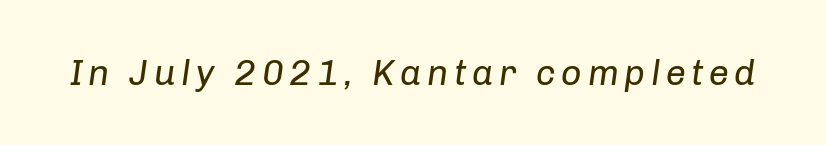
{"italic": "yes", "lean": "right", "slant_degrees": 8, "bold": "no", "weight": "regular", "width": "normal", "stroke_contrast": "low", "x_height": "medium", "monospaced": "no", "underline": "no", "glyph_px": 36}
